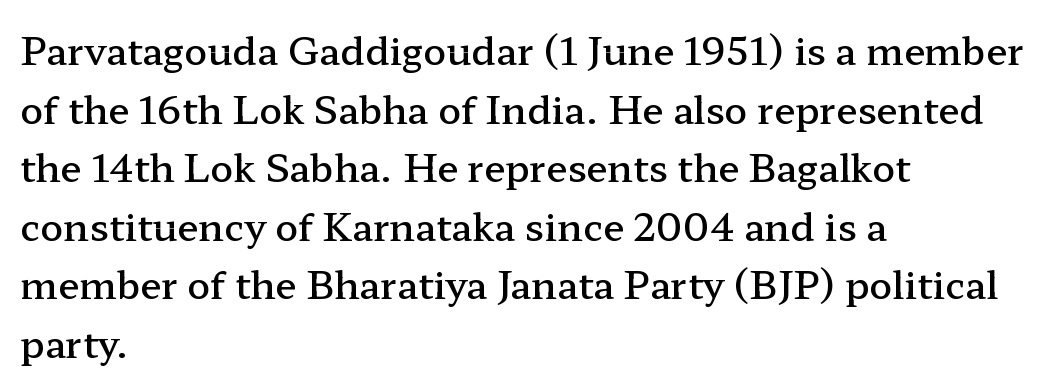
Q: Is the text bold? A: Semi-bold.
Q: Is the text italic (slanted)? A: No, it is upright.
Q: Is the typeface a serif or a sans-serif typeface? A: Serif.
Q: Is the text underlined? A: No.
Q: How is the paragraph aligned? A: Left-aligned.
Q: Is the spacing between letters normal or unusually wide? A: Normal.
Q: Is the spacing between lines tight, normal or loose? A: Normal.
Q: Width (condensed, normal, or wide)? A: Wide.
Q: Stroke contrast? A: Low.
Q: x-height? A: Medium.
Q: Monospaced? A: No.
